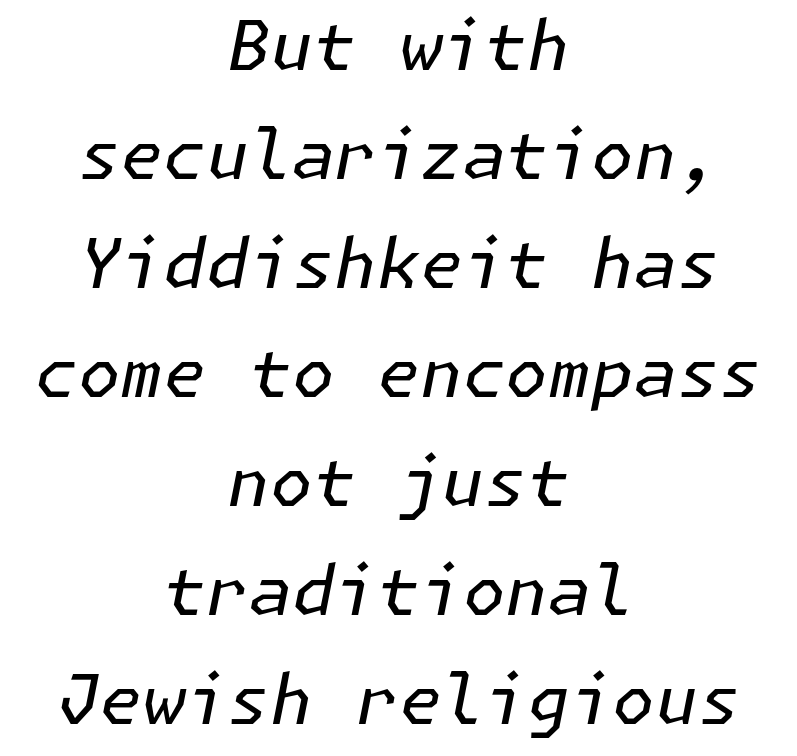
Q: Is the text bold? A: No.
Q: Is the text italic (slanted)? A: Yes, it leans right by about 11 degrees.
Q: Is the text underlined? A: No.
Q: How is the paragraph aligned? A: Centered.
Q: Is the spacing between letters normal or unusually wide? A: Normal.
Q: Is the spacing between lines tight, normal or loose? A: Normal.
Q: Width (condensed, normal, or wide)? A: Normal.
Q: Stroke contrast? A: Low.
Q: x-height? A: Medium.
